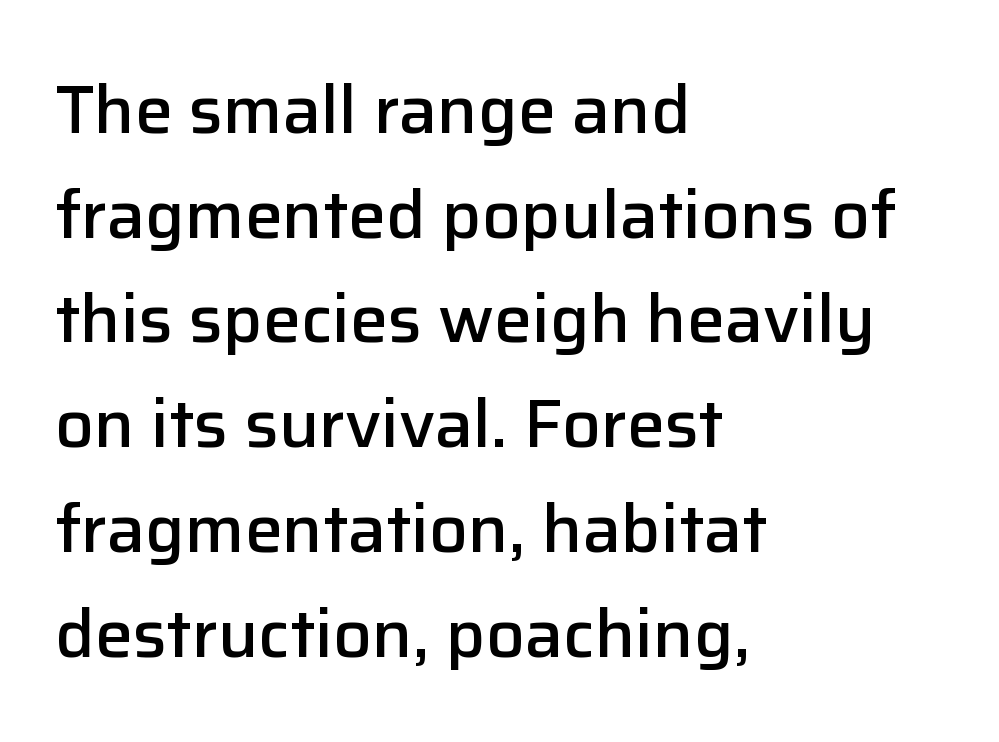
Notice how descenders clear the ascenders below comfortably — that's standard leading. The zone under the glyphs is completely vacant. A typesetter would call this zero additional tracking. This sample has the flowing, uneven cadence of proportional lettering. A sans-serif font was chosen for this passage.
